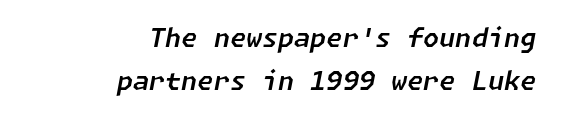
In terms of leading, this rendering sits right in the middle. Does extra space separate the letters? No, they use regular spacing. Tall strokes in this sample are angled rather than plumb. Horizontal alignment here is rightward, an uncommon choice for prose. Lines of text with bare space underneath.
